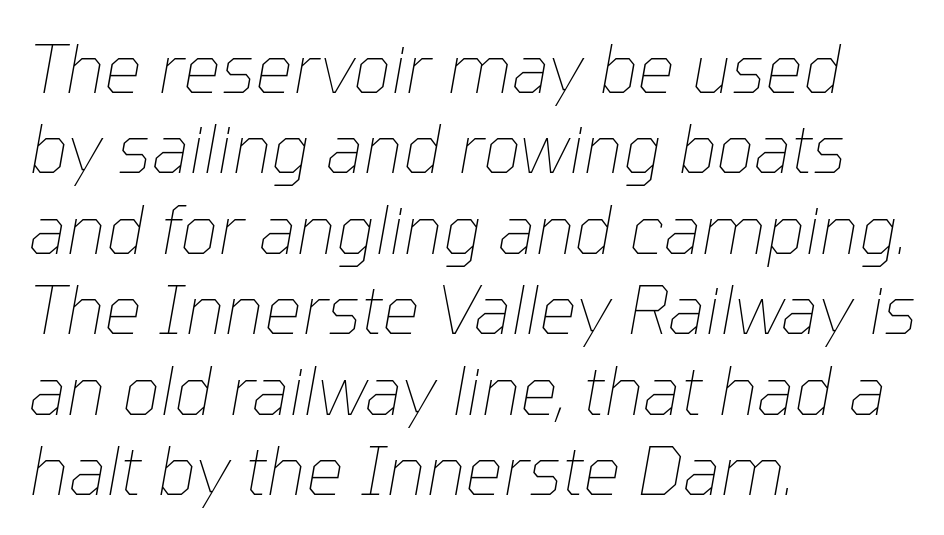
Q: Is the text bold? A: No.
Q: Is the text italic (slanted)? A: Yes, it leans right by about 10 degrees.
Q: Is the text underlined? A: No.
Q: How is the paragraph aligned? A: Left-aligned.
Q: Is the spacing between letters normal or unusually wide? A: Normal.
Q: Width (condensed, normal, or wide)? A: Normal.
Q: Stroke contrast? A: Low.
Q: x-height? A: Medium.
Q: Monospaced? A: No.
